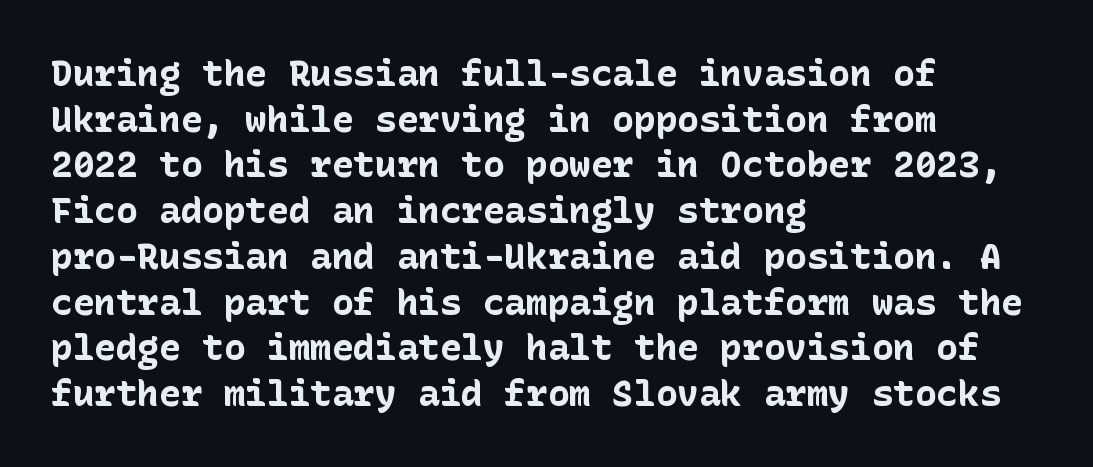
The image shows 36 px bold sans-serif type, upright; set left-aligned, normal line spacing (1.27x), normal letter spacing, not underlined; low stroke contrast and a medium x-height.
